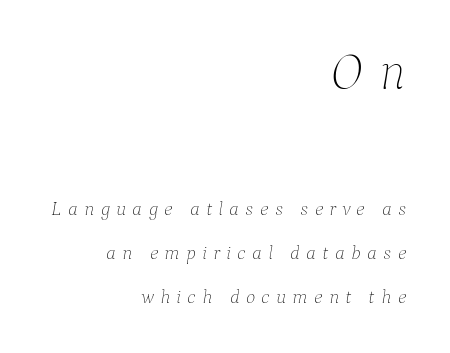
The face used here has a pronounced slope to its letters. Stroke thickness stays within the range of a standard reading face or lighter. The block of text is sparse from top to bottom, with ample space between rows. The paragraph shown leans on its right margin. Character widths vary here, with narrow letters taking less room than wide ones. Tracking here is generous; glyphs stand well apart from one another.
